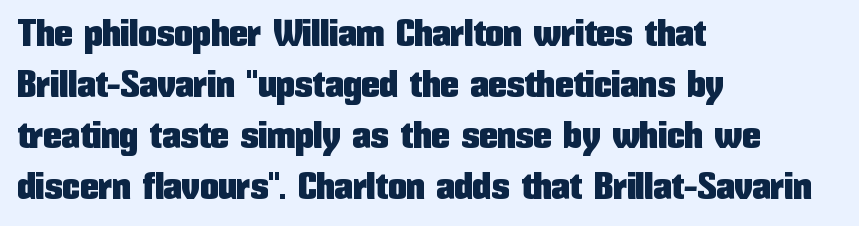
Q: Is the text italic (slanted)? A: No, it is upright.
Q: Is the typeface a serif or a sans-serif typeface? A: Sans-serif.
Q: Is the text underlined? A: No.
Q: How is the paragraph aligned? A: Left-aligned.
Q: Is the spacing between letters normal or unusually wide? A: Normal.
Q: Is the spacing between lines tight, normal or loose? A: Normal.
Q: Width (condensed, normal, or wide)? A: Condensed.
Q: Stroke contrast? A: Low.
Q: x-height? A: Medium.
Q: Monospaced? A: No.
